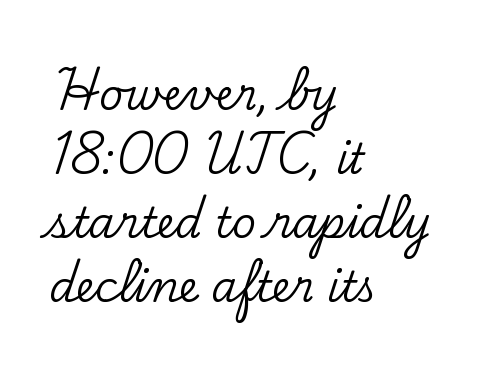
The image shows 42 px serif type; set left-aligned, normal line spacing (1.52x), normal letter spacing, not underlined; low stroke contrast and a small x-height.
